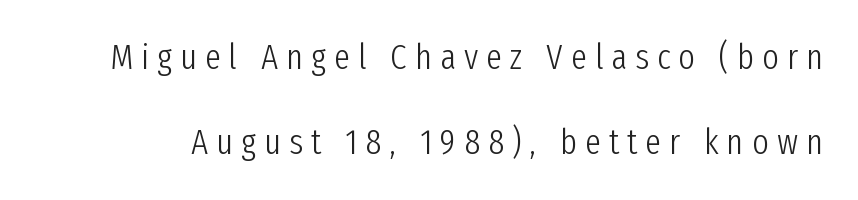
{"serif": "no", "italic": "no", "bold": "no", "weight": "light", "width": "condensed", "stroke_contrast": "low", "x_height": "medium", "monospaced": "no", "underline": "no", "line_spacing": "loose", "line_spacing_ratio": 2.37, "letter_spacing": "wide", "letter_spacing_em": 0.22, "glyph_px": 36}
